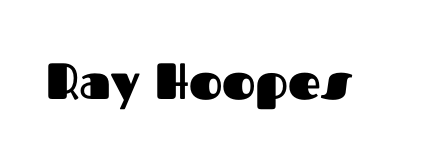
Q: Is the text bold? A: Yes.
Q: Is the text italic (slanted)? A: No, it is upright.
Q: Is the typeface a serif or a sans-serif typeface? A: Sans-serif.
Q: Is the text underlined? A: No.
Q: Is the spacing between letters normal or unusually wide? A: Normal.
Q: Width (condensed, normal, or wide)? A: Normal.
Q: Stroke contrast? A: Medium.
Q: x-height? A: Medium.
Q: Monospaced? A: No.
